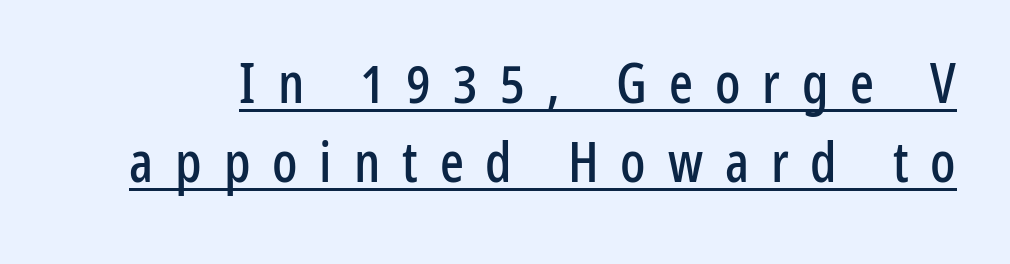
The image shows 56 px condensed sans-serif type, upright; set normal line spacing (1.41x), unusually wide letter spacing (+0.39 em), underlined; low stroke contrast and a medium x-height.
